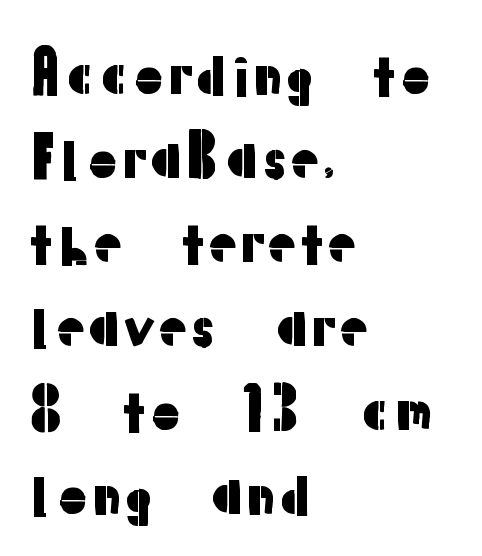
The image shows 56 px sans-serif type, upright; set left-aligned, normal line spacing (1.5x), normal letter spacing, not underlined; low stroke contrast and a medium x-height.
